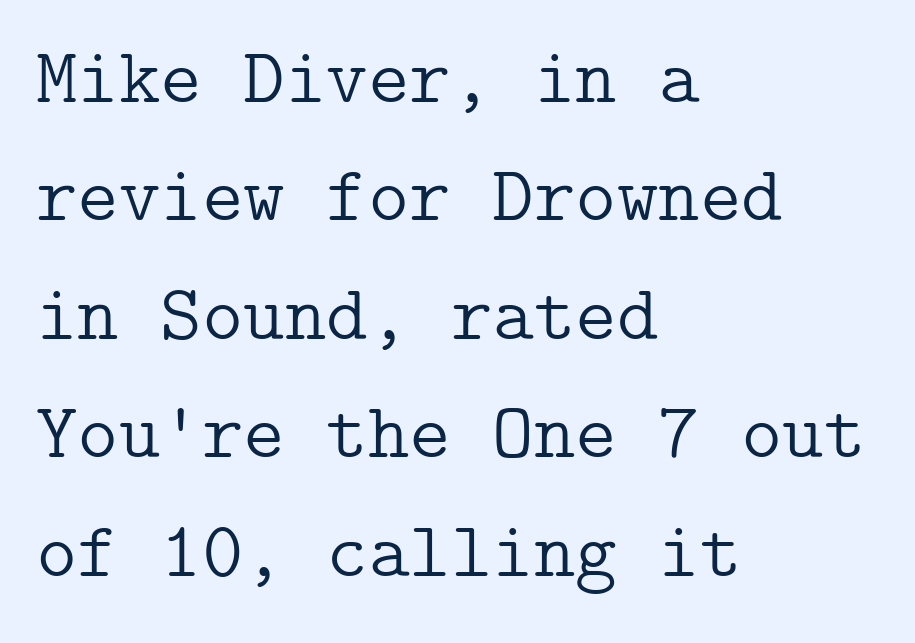
Whoever set this chose a conventional vertical rhythm. The typesetting does not lean heavy: it is not bold. Visually the block forms a straight wall on the left and a jagged coastline on the right. Characters remain perfectly vertical along every line.
